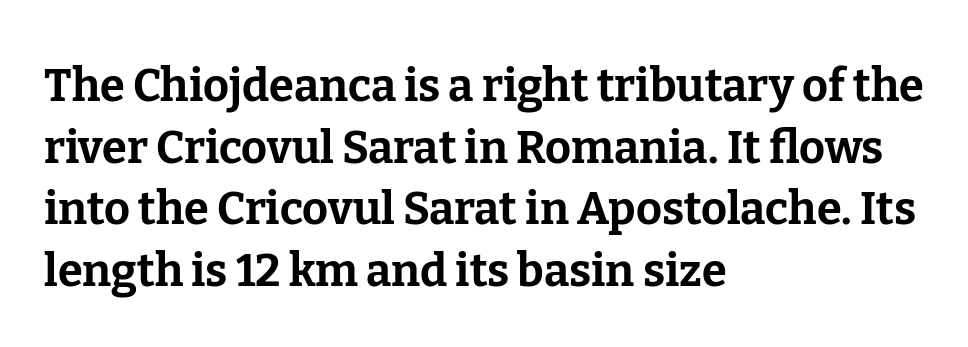
{"serif": "yes", "italic": "no", "bold": "yes", "weight": "bold", "width": "normal", "stroke_contrast": "low", "x_height": "medium", "monospaced": "no", "underline": "no", "align": "left", "line_spacing": "normal", "line_spacing_ratio": 1.37, "letter_spacing": "normal", "letter_spacing_em": 0.0, "glyph_px": 45}
